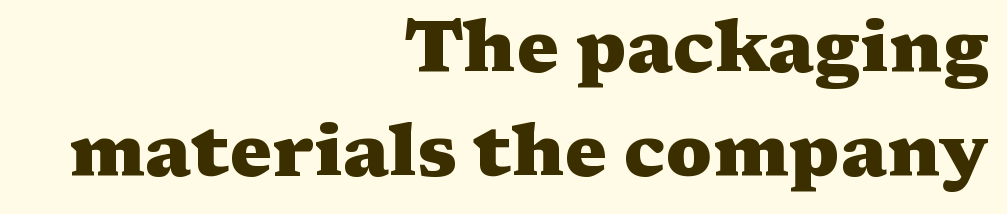
{"serif": "yes", "italic": "no", "bold": "yes", "weight": "heavy", "width": "wide", "stroke_contrast": "medium", "x_height": "medium", "monospaced": "no", "underline": "no", "align": "right", "line_spacing": "normal", "line_spacing_ratio": 1.45, "letter_spacing": "normal", "letter_spacing_em": 0.0, "glyph_px": 72}
